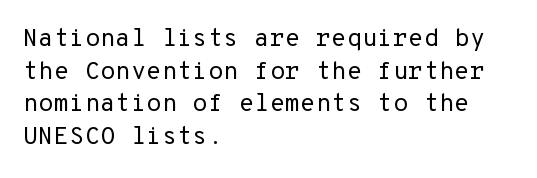
{"italic": "no", "bold": "no", "underline": "no", "align": "left", "line_spacing": "normal", "line_spacing_ratio": 1.31, "letter_spacing": "normal", "letter_spacing_em": 0.0, "glyph_px": 25}
